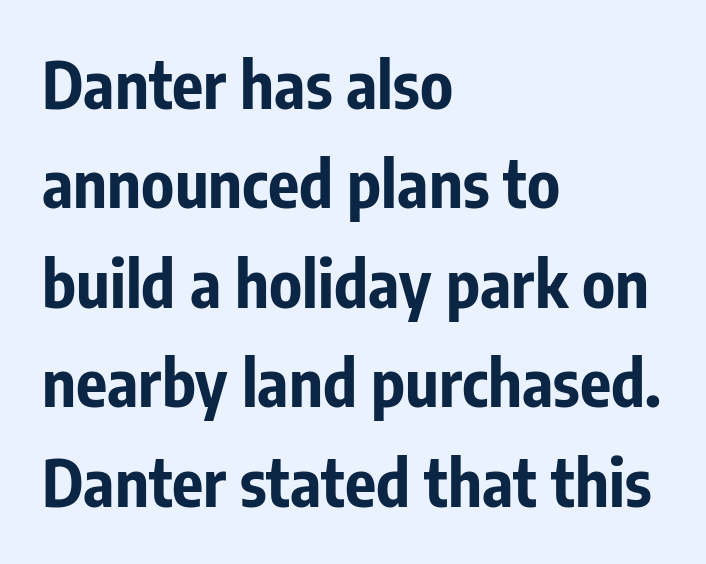
{"serif": "no", "italic": "no", "bold": "yes", "weight": "bold", "width": "condensed", "stroke_contrast": "low", "x_height": "medium", "monospaced": "no", "underline": "no", "align": "left", "line_spacing": "normal", "line_spacing_ratio": 1.53, "letter_spacing": "normal", "letter_spacing_em": 0.0, "glyph_px": 65}
